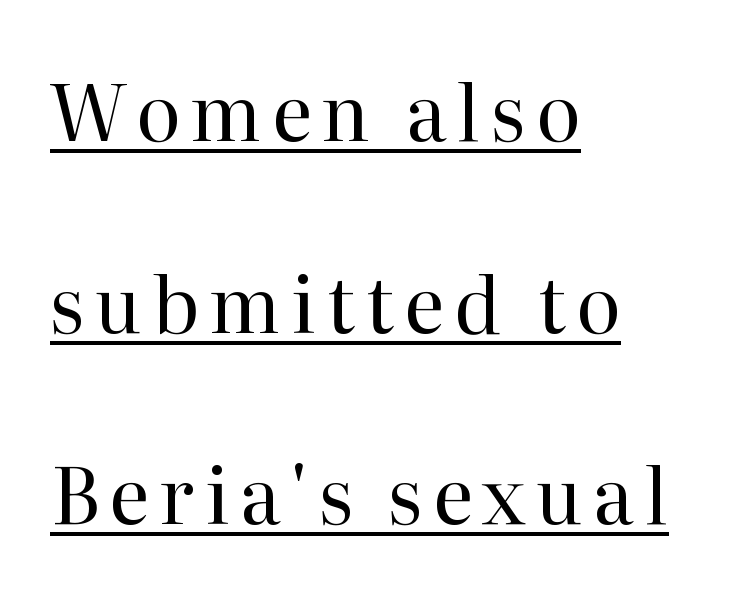
Q: Is the text bold? A: No.
Q: Is the text italic (slanted)? A: No, it is upright.
Q: Is the typeface a serif or a sans-serif typeface? A: Serif.
Q: Is the text underlined? A: Yes.
Q: How is the paragraph aligned? A: Left-aligned.
Q: Is the spacing between lines tight, normal or loose? A: Loose.
Q: Width (condensed, normal, or wide)? A: Normal.
Q: Stroke contrast? A: High.
Q: x-height? A: Medium.
Q: Monospaced? A: No.
